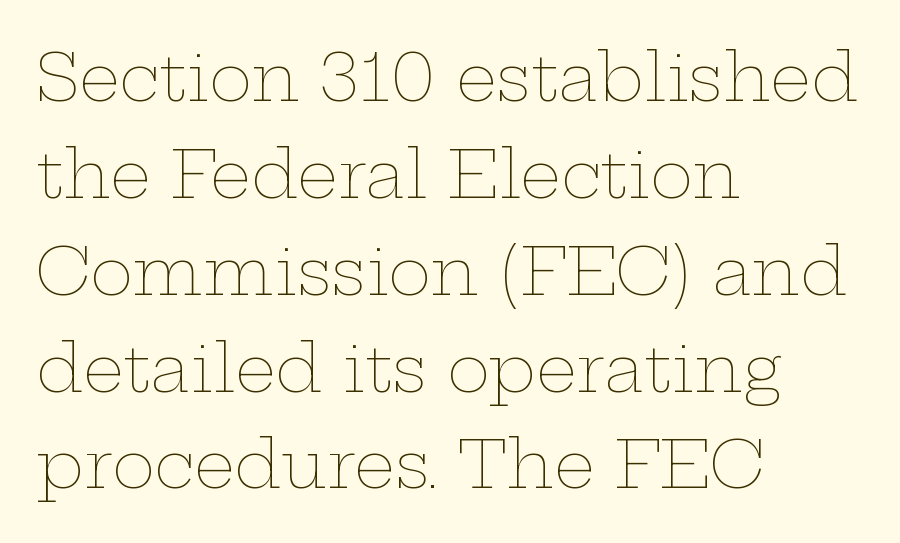
The image shows 65 px thin, wide type, upright; set left-aligned, normal line spacing (1.49x), normal letter spacing, not underlined; low stroke contrast and a medium x-height.
